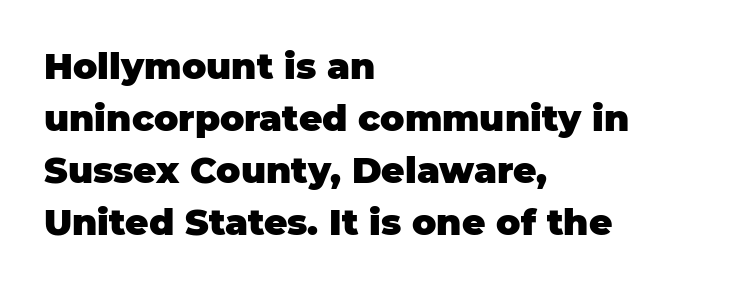
A normal amount of white space separates one row of letters from the next. The lines are quadded left. Look at the bottom of the vertical strokes: they stop flat, with no serifs. Here the glyphs are tracked normally, forming tight word shapes. The zone under the glyphs is completely vacant.
